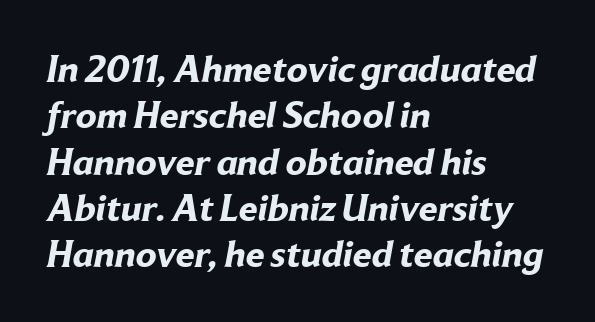
The image shows 38 px bold sans-serif type; set left-aligned, line spacing 1.22x, normal letter spacing, not underlined; low stroke contrast and a medium x-height.
